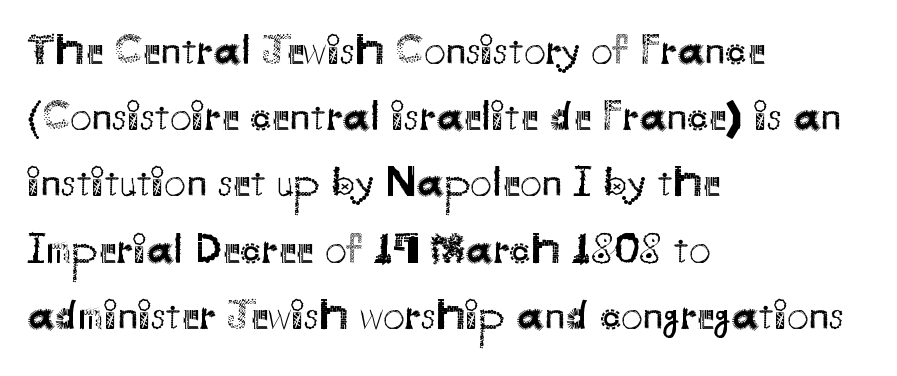
The tracking reads as untouched default to a designer's eye. Each row of text sits above clean, open space. Notice how descenders clear the ascenders below comfortably — that's standard leading. Letterform terminals end flat and unadorned throughout the passage. Looks like regular typesetting: each glyph gets only the width it needs. A quiet, ordinary-to-light weight characterises the typeface.
